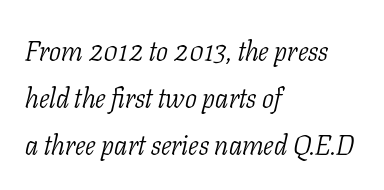
{"serif": "yes", "italic": "yes", "lean": "right", "slant_degrees": 11, "bold": "no", "weight": "light", "width": "condensed", "stroke_contrast": "low", "x_height": "medium", "monospaced": "no", "underline": "no", "align": "left", "line_spacing": "normal", "line_spacing_ratio": 1.68, "letter_spacing": "normal", "letter_spacing_em": 0.0, "glyph_px": 28}
